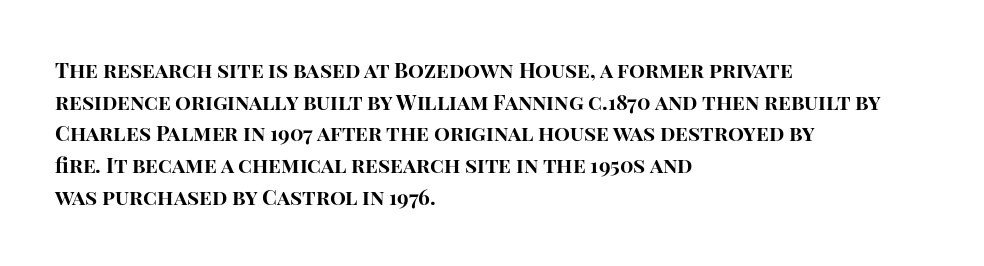
This is roman type, the default non-slanted kind. Observe the ordinary spacing: letters are neighbours, not strangers. The space between consecutive lines is moderate. Leftover space on each line is placed entirely after the last word. The string is rendered with underlining switched off. What weight is shown? A full bold with thick strokes.
